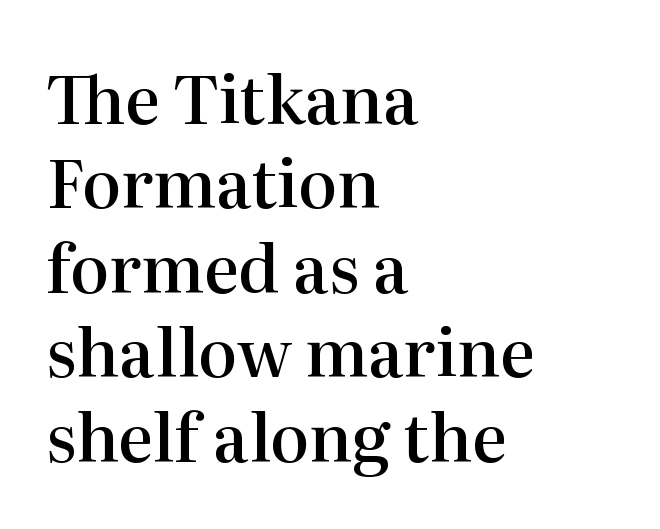
Q: Is the text bold? A: Semi-bold.
Q: Is the text italic (slanted)? A: No, it is upright.
Q: Is the typeface a serif or a sans-serif typeface? A: Serif.
Q: Is the text underlined? A: No.
Q: How is the paragraph aligned? A: Left-aligned.
Q: Is the spacing between letters normal or unusually wide? A: Normal.
Q: Is the spacing between lines tight, normal or loose? A: Normal.
Q: Width (condensed, normal, or wide)? A: Normal.
Q: Stroke contrast? A: High.
Q: x-height? A: Medium.
Q: Monospaced? A: No.
